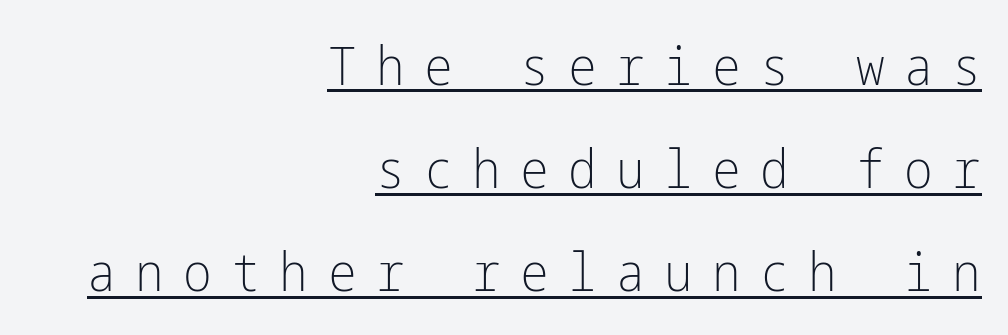
Typographically, this falls in the sans-serif category. Honestly, the letter spacing is so wide it's the main thing you notice. Line spacing here is loose. The letters look calm and open, with moderate or lighter stems. Check the space under the baseline: a stroke is drawn there. It's the straight-up-and-down kind of type.
